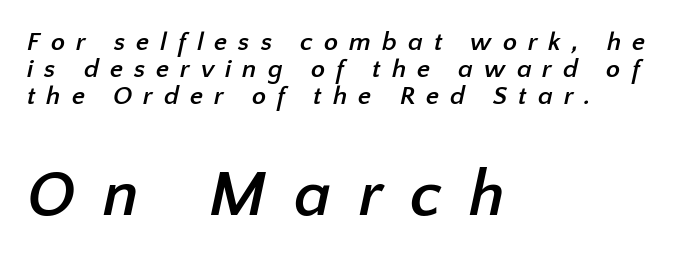
The vertical gap from one line to the next is small. The face used here is rendered with a markedly widened letterfit. The typeface chosen for these lines omits serifs. Chunky letters — that's bold for sure.
